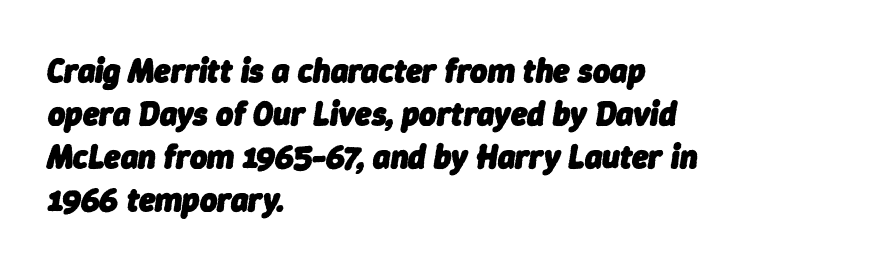
Q: Is the text bold? A: Yes.
Q: Is the text italic (slanted)? A: Yes, it leans right by about 9 degrees.
Q: Is the text underlined? A: No.
Q: How is the paragraph aligned? A: Left-aligned.
Q: Is the spacing between letters normal or unusually wide? A: Normal.
Q: Is the spacing between lines tight, normal or loose? A: Normal.
Q: Width (condensed, normal, or wide)? A: Normal.
Q: Stroke contrast? A: Low.
Q: x-height? A: Medium.
Q: Monospaced? A: No.
